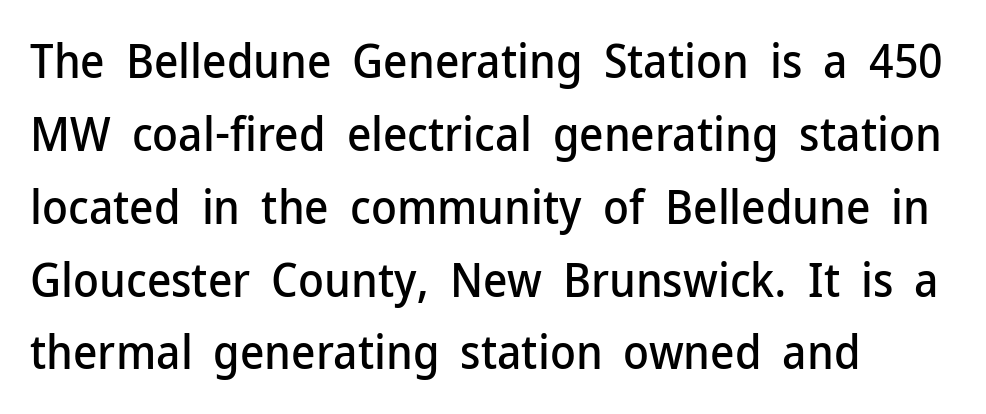
Nobody touched the tracking dial on this one. This rendering features lettering with no underline. Is the block centered? No — it sits flush against the left margin. Quick note: interline space is typical.
